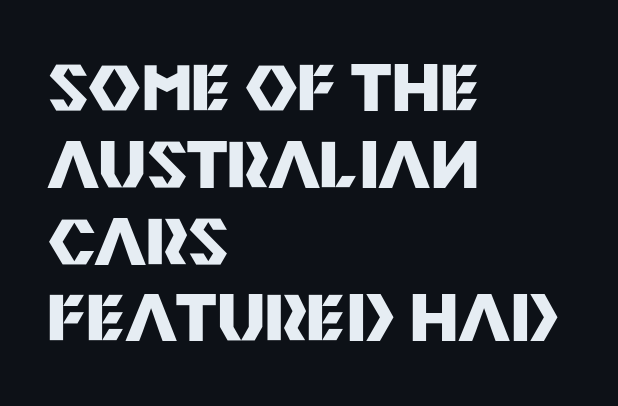
{"serif": "no", "italic": "no", "bold": "yes", "weight": "heavy", "width": "normal", "stroke_contrast": "medium", "x_height": "large", "monospaced": "no", "underline": "no", "align": "left", "line_spacing_ratio": 1.2, "letter_spacing": "normal", "letter_spacing_em": 0.0, "glyph_px": 64}
